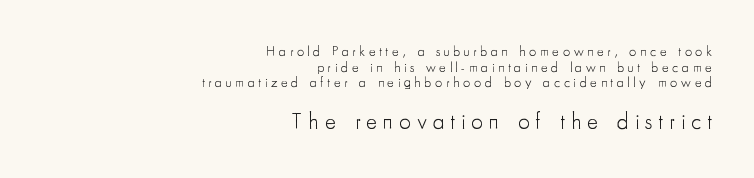
{"italic": "no", "bold": "no", "underline": "no", "align": "right", "line_spacing": "tight", "line_spacing_ratio": 1.11, "letter_spacing": "wide", "letter_spacing_em": 0.26, "larger_block": "second", "size_ratio": 1.64, "glyph_px": 23}
